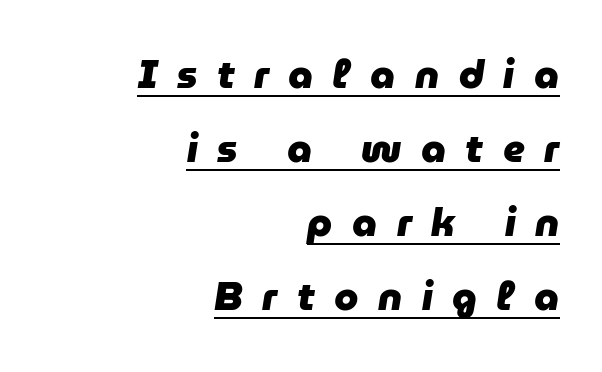
Caption: expanded tracking, letters set apart. A typesetter would call this proportional, since set widths differ per character. The strokes are fattened all the way to bold. Layout note: lines flush right. This sample uses an oblique cut, with every glyph tilted off the vertical. Compared with undecorated copy, this sample adds a rule below the words.
